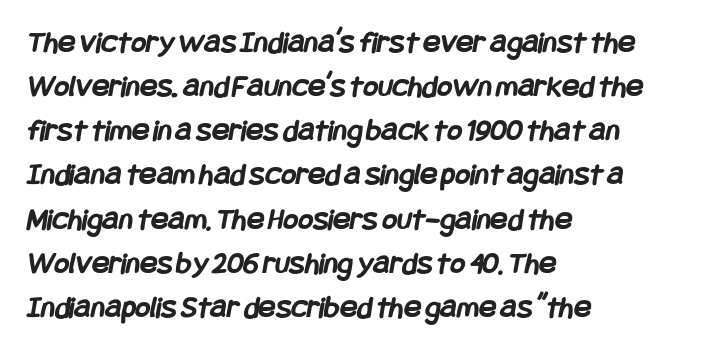
The image shows 32 px semibold, condensed sans-serif type; set left-aligned, normal line spacing (1.38x), normal letter spacing, not underlined; low stroke contrast and a large x-height.
